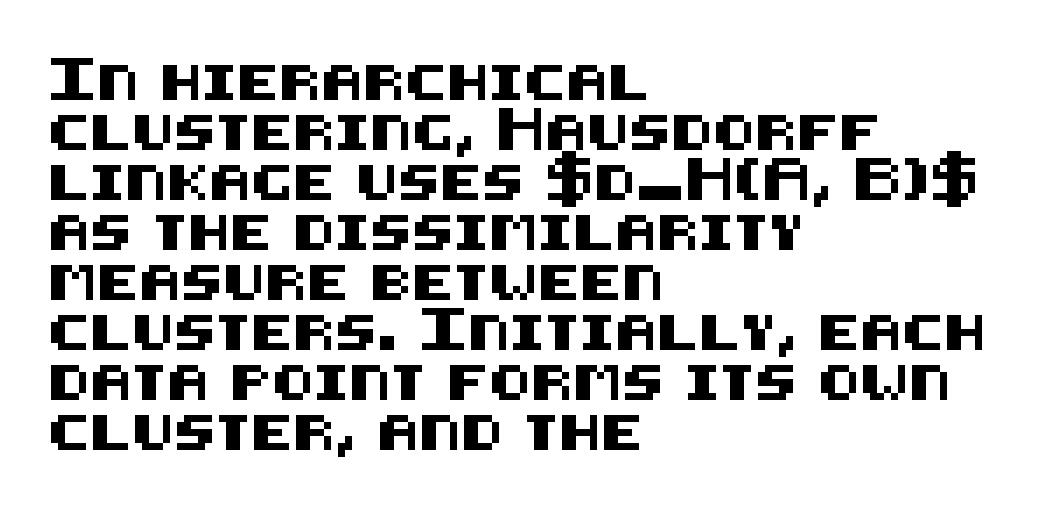
Q: Is the text italic (slanted)? A: No, it is upright.
Q: Is the typeface a serif or a sans-serif typeface? A: Sans-serif.
Q: Is the text underlined? A: No.
Q: How is the paragraph aligned? A: Left-aligned.
Q: Is the spacing between letters normal or unusually wide? A: Normal.
Q: Is the spacing between lines tight, normal or loose? A: Normal.
Q: Width (condensed, normal, or wide)? A: Normal.
Q: Stroke contrast? A: Medium.
Q: x-height? A: Large.
